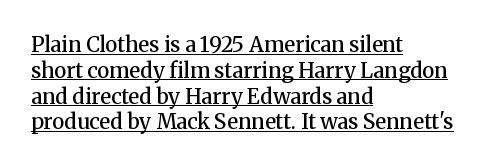
The image shows 21 px text type, upright; set left-aligned, line spacing 1.23x, normal letter spacing, underlined.
